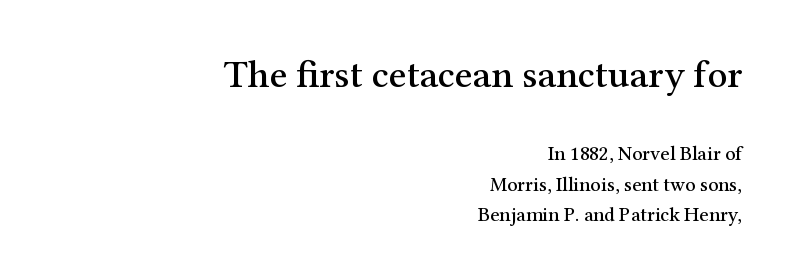
Right-aligned paragraph, ragged on the left. Italic: no, the glyphs are upright roman. Unmarked baselines from the first word to the last. You could not count columns in this text — the font is proportionally spaced. The block sitting higher on the canvas is the one with enlarged characters.
